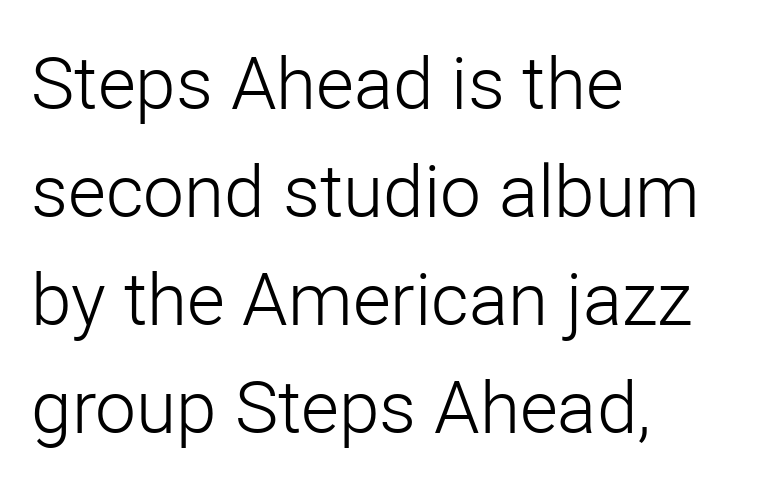
{"serif": "no", "italic": "no", "bold": "no", "weight": "light", "width": "normal", "stroke_contrast": "low", "x_height": "medium", "monospaced": "no", "underline": "no", "align": "left", "line_spacing": "normal", "line_spacing_ratio": 1.48, "letter_spacing": "normal", "letter_spacing_em": 0.0, "glyph_px": 73}
